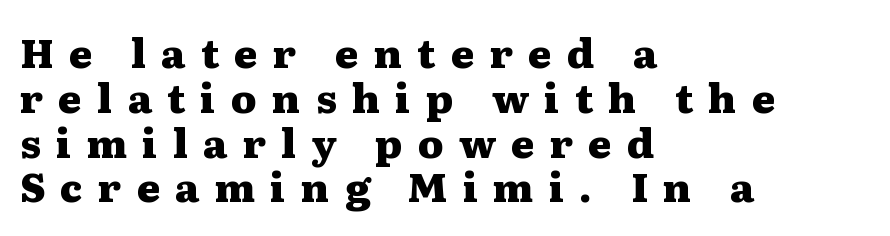
The image shows 40 px heavy, wide serif type, upright; set left-aligned, tight line spacing (1.12x), unusually wide letter spacing (+0.38 em), not underlined; medium stroke contrast and a medium x-height.
